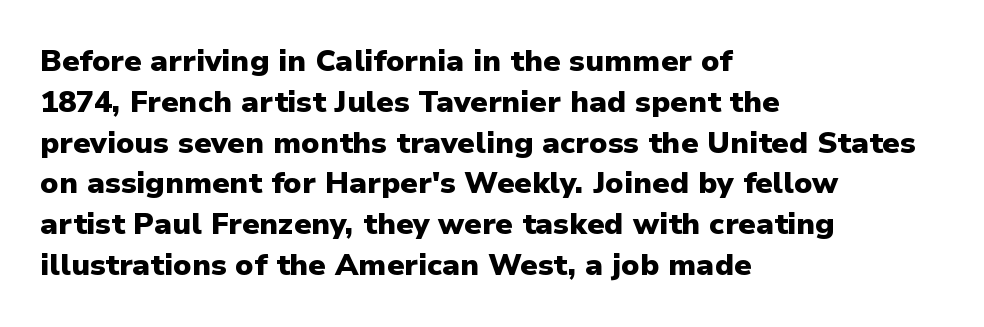
Glyph-to-glyph distance matches everyday printed text. Typographically, this falls in the sans-serif category. If you measured baseline to baseline, you'd find a middling distance. How heavy is the stroke? Heavy — this is a bold. It's the straight-up-and-down kind of type.
